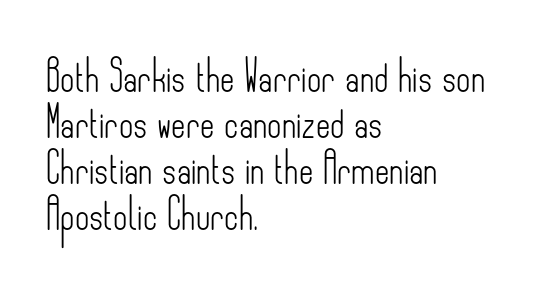
Horizontal bands of white between lines are of average thickness. This sample uses a sans-serif face. Underlining? Definitely not there. The specimen reads as upright at a glance. Letter spacing: default. Do the characters align in a grid? No, the font is proportional.
